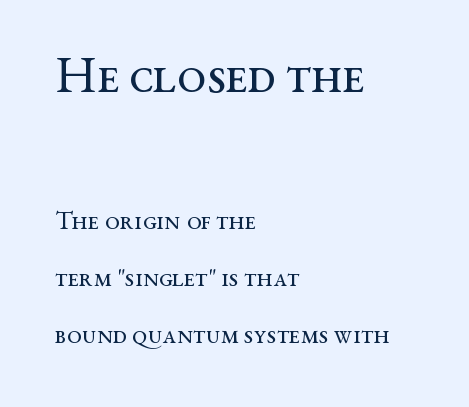
The image shows 52 px regular-weight, wide serif type, upright; set left-aligned, loose line spacing (2.19x), normal letter spacing, not underlined; the first (top) block is 2.0x larger; medium stroke contrast and a medium x-height.
